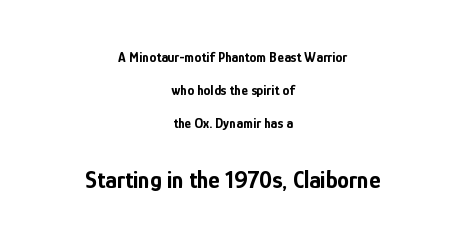
Q: Is the text bold? A: Yes.
Q: Is the text italic (slanted)? A: No, it is upright.
Q: Is the text underlined? A: No.
Q: How is the paragraph aligned? A: Centered.
Q: Is the spacing between letters normal or unusually wide? A: Normal.
Q: Is the spacing between lines tight, normal or loose? A: Loose.
Q: Which block of text is set in a larger size, the first (top) or the second (bottom)? A: The second (bottom) one.
